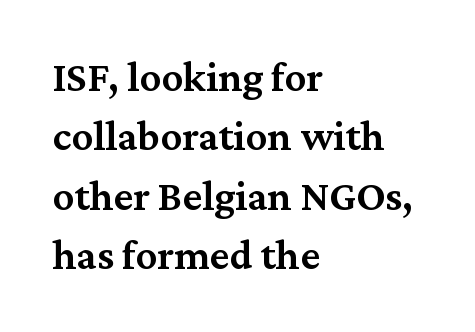
The lettering holds an erect, upright posture throughout. Summary of weight: moderately heavy, a semibold. The horizontal fit of the characters is conventional and even. Words float on clear page, feet unadorned.
